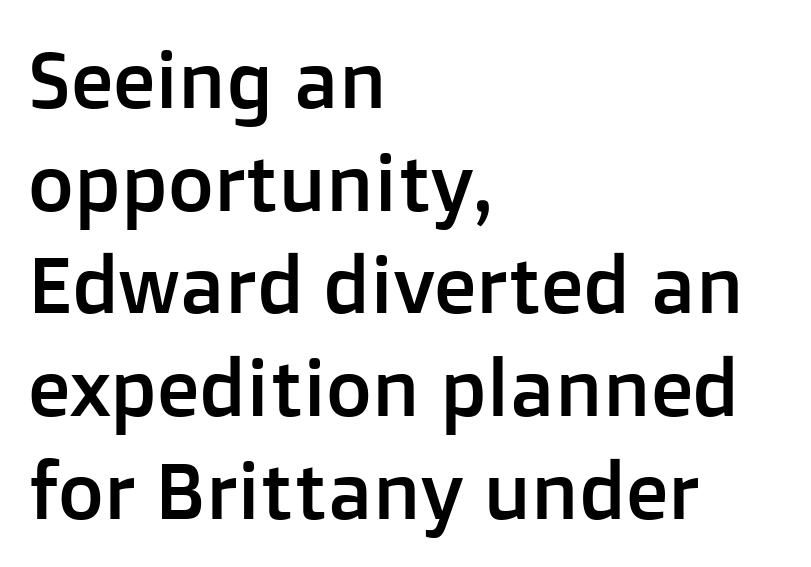
The image shows 79 px sans-serif type, upright; set left-aligned, normal line spacing (1.3x), normal letter spacing, not underlined; low stroke contrast and a medium x-height.
